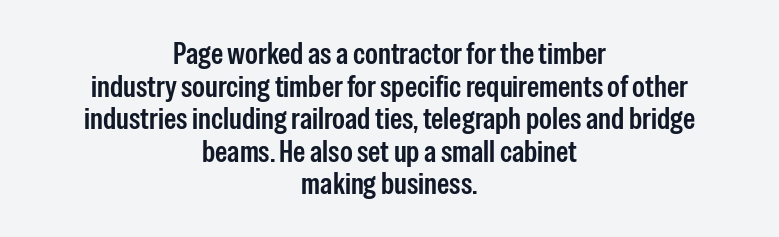
The image shows 31 px semibold, condensed sans-serif type, upright; set centered, tight line spacing (1.05x), normal letter spacing, not underlined; low stroke contrast and a medium x-height.
